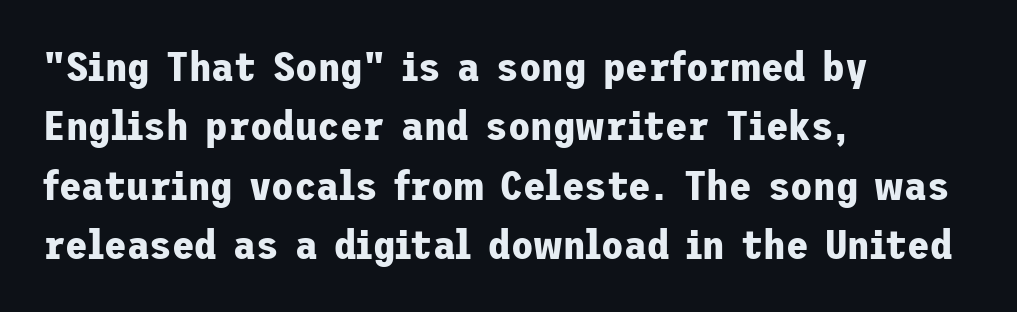
{"serif": "no", "italic": "no", "bold": "yes", "weight": "bold", "width": "normal", "stroke_contrast": "low", "x_height": "medium", "underline": "no", "align": "left", "line_spacing": "normal", "line_spacing_ratio": 1.45, "letter_spacing": "normal", "letter_spacing_em": 0.0, "glyph_px": 41}
